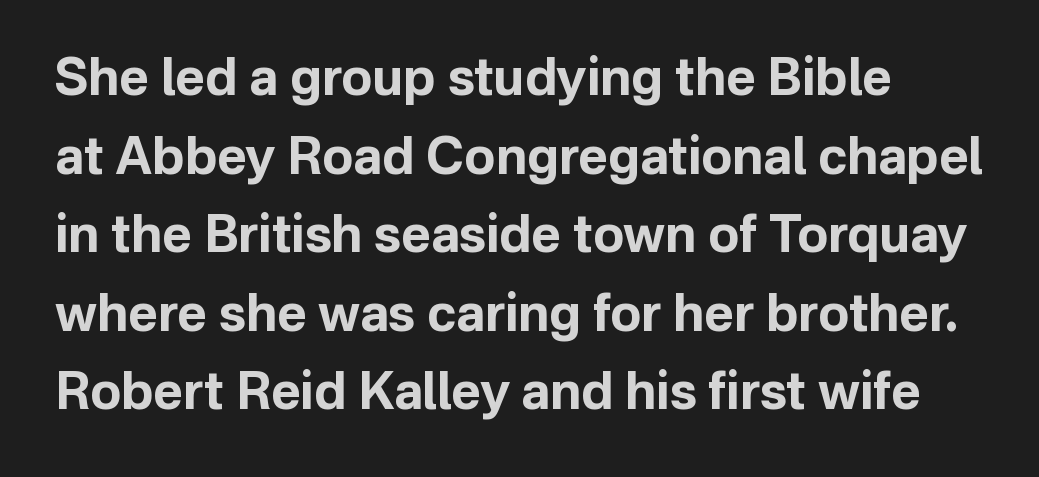
{"serif": "no", "italic": "no", "bold": "yes", "weight": "bold", "width": "normal", "stroke_contrast": "low", "x_height": "medium", "monospaced": "no", "underline": "no", "line_spacing": "normal", "line_spacing_ratio": 1.54, "letter_spacing": "normal", "letter_spacing_em": 0.0, "glyph_px": 51}
